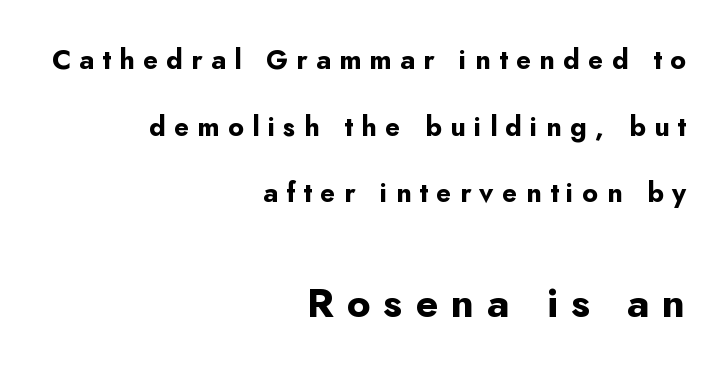
A clean baseline with only descenders dipping below it. This layout puts the modest block above and the oversized block below. Its strokes are broad and dark, the hallmark of bold type. Line spacing here is loose. Characters remain perfectly vertical along every line.
